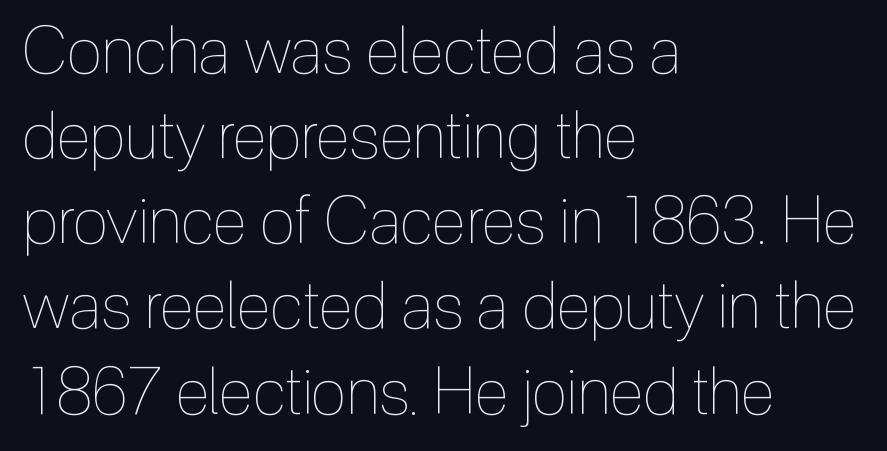
{"italic": "no", "bold": "no", "weight": "thin", "width": "condensed", "x_height": "medium", "monospaced": "no", "underline": "no", "align": "left", "line_spacing": "normal", "line_spacing_ratio": 1.31, "letter_spacing": "normal", "letter_spacing_em": 0.0, "glyph_px": 65}
